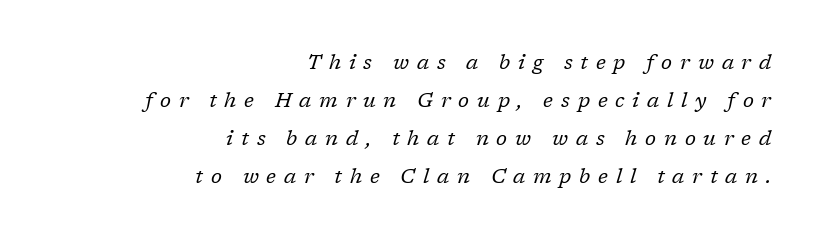
{"italic": "yes", "lean": "right", "slant_degrees": 17, "bold": "no", "underline": "no", "align": "right", "line_spacing": "loose", "line_spacing_ratio": 1.9, "letter_spacing": "wide", "letter_spacing_em": 0.39, "glyph_px": 20}
